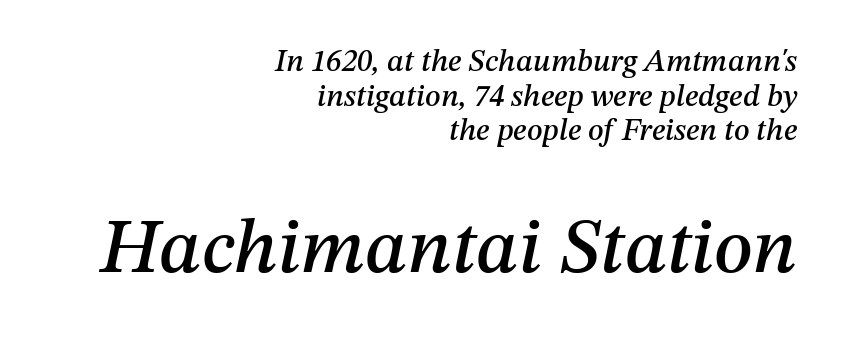
The rendering keeps characters at their native spacing. If you drew a line through each stem, it would be angled. Glance below the letters and you will spot only blank space. This sample has the flowing, uneven cadence of proportional lettering.
